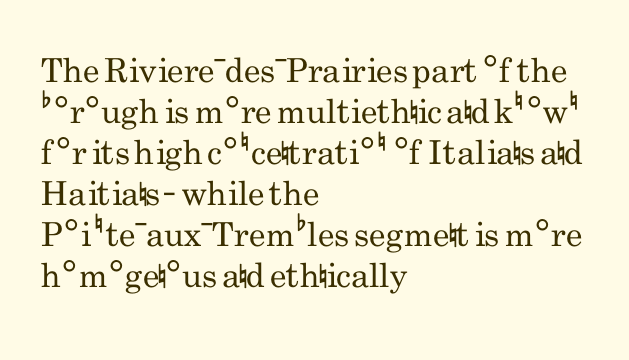
The image shows 33 px regular-weight, condensed sans-serif type, upright; set left-aligned, line spacing 1.24x, normal letter spacing, not underlined; low stroke contrast and a small x-height.
